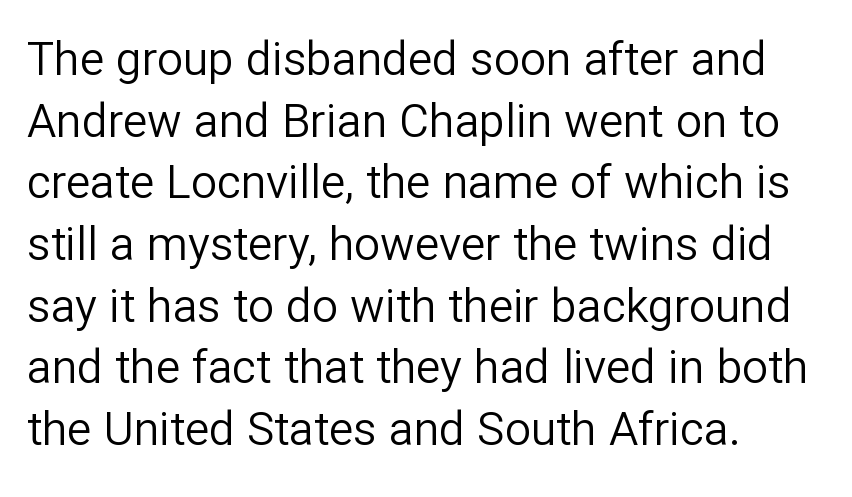
Note the varied advance widths — an 'i' is clearly narrower than an 'm'. The letterforms sit shoulder to shoulder at normal distance. Anything drawn beneath the words? Only blank space. The ragged edge is on the right, which tells us the setting is flush left. The lettering stays uniformly vertical, giving the passage a roman look. Normally led — the rows are evenly, conventionally spaced.
